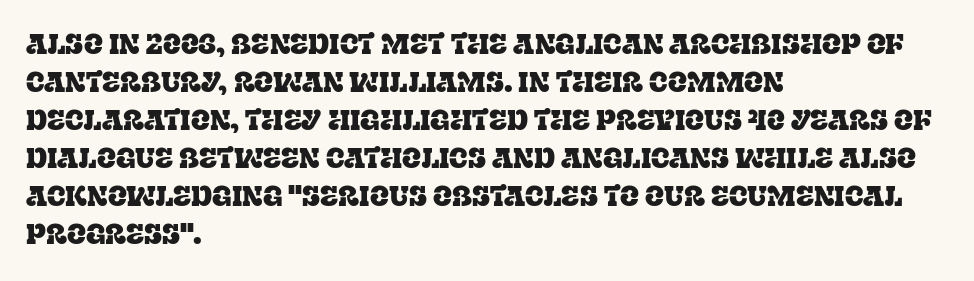
{"serif": "yes", "italic": "no", "width": "normal", "stroke_contrast": "low", "x_height": "large", "monospaced": "no", "underline": "no", "align": "left", "line_spacing": "normal", "line_spacing_ratio": 1.36, "letter_spacing": "normal", "letter_spacing_em": 0.0, "glyph_px": 28}
